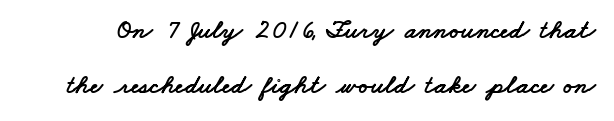
The image shows 27 px text type; set loose line spacing (2.03x), normal letter spacing, not underlined.
